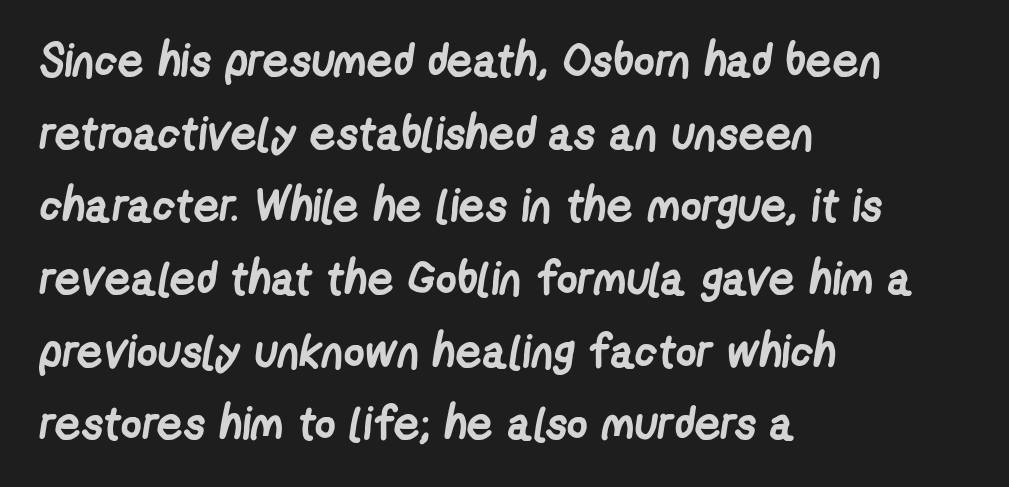
The area under the type is left untouched. Character widths vary here, with narrow letters taking less room than wide ones. The lines are quadded left. The letters carry no serifs — their stems end cleanly without finishing strokes. A normal amount of white space separates one row of letters from the next. Students, this is bold: see how much ink each stroke carries.
